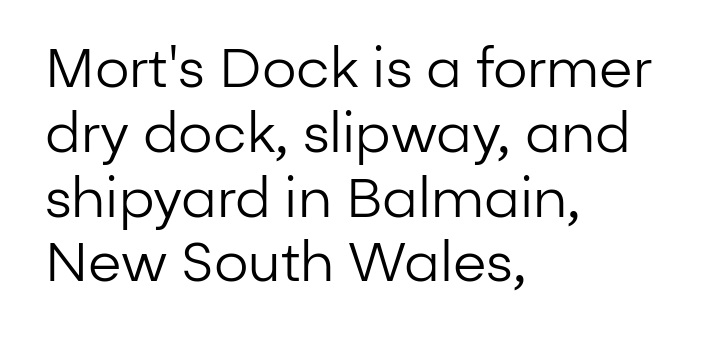
The image shows 54 px regular-weight sans-serif type, upright; set left-aligned, line spacing 1.2x, normal letter spacing, not underlined; low stroke contrast and a medium x-height.
